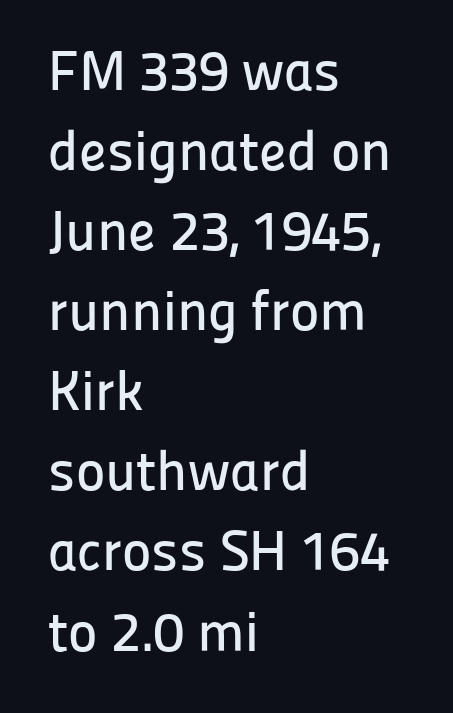
{"serif": "no", "italic": "no", "width": "normal", "stroke_contrast": "low", "x_height": "medium", "monospaced": "no", "underline": "no", "align": "left", "line_spacing": "normal", "line_spacing_ratio": 1.43, "letter_spacing": "normal", "letter_spacing_em": 0.0, "glyph_px": 56}
